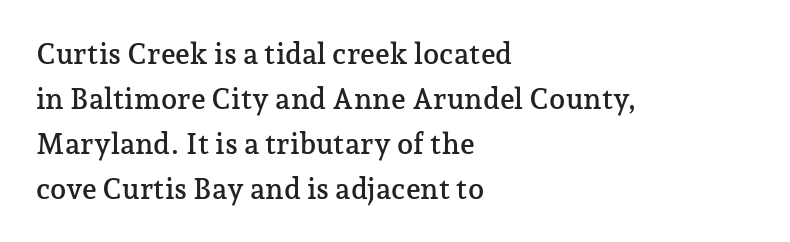
The space between consecutive lines is moderate. Letter spacing: default. The glyphs are unaccompanied by any horizontal stroke below them. The text block is weighted toward the left margin, trailing off unevenly rightward. Tall strokes in this sample are plumb rather than angled. Proportional: the letters do not fall into vertical columns.
